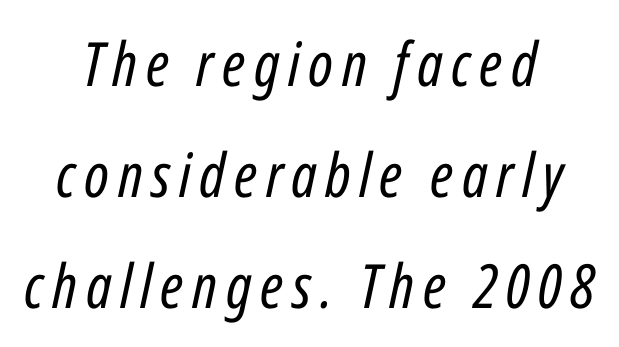
The image shows 61 px regular-weight, condensed type, italic (leaning right); set centered, line spacing 1.82x, not underlined; low stroke contrast and a medium x-height.
